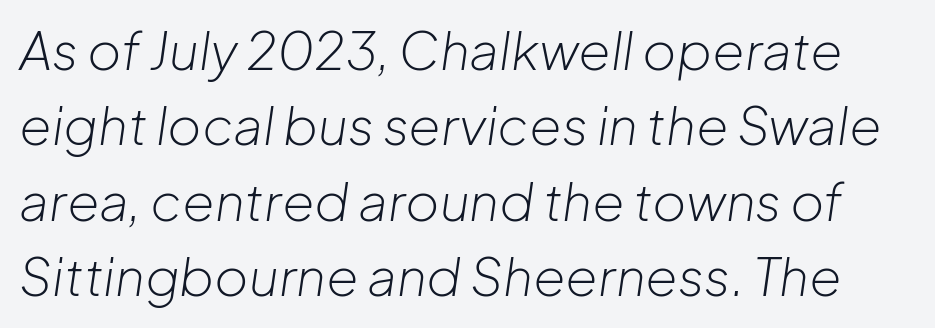
{"italic": "yes", "lean": "right", "slant_degrees": 8, "bold": "no", "weight": "light", "width": "normal", "stroke_contrast": "low", "x_height": "medium", "monospaced": "no", "underline": "no", "line_spacing": "normal", "line_spacing_ratio": 1.45, "letter_spacing": "normal", "letter_spacing_em": 0.0, "glyph_px": 52}
